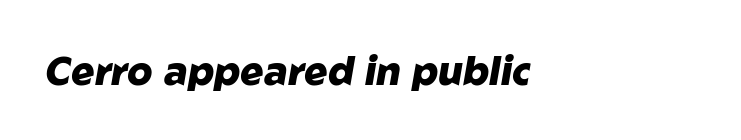
The image shows 39 px heavy type, italic (leaning right); set left-aligned, normal letter spacing, not underlined; low stroke contrast and a medium x-height.
